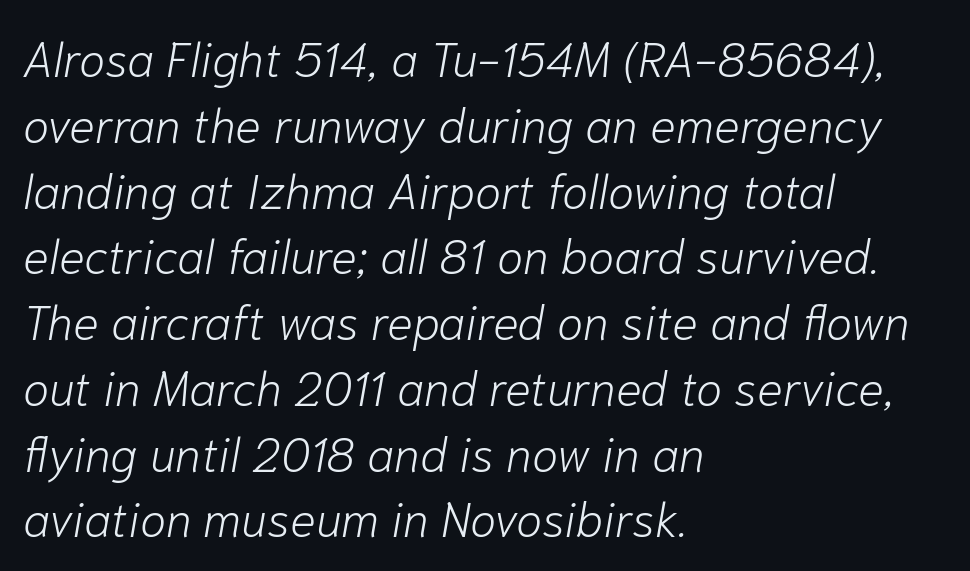
{"italic": "yes", "lean": "right", "slant_degrees": 10, "bold": "no", "weight": "light", "width": "normal", "stroke_contrast": "low", "x_height": "medium", "monospaced": "no", "underline": "no", "align": "left", "line_spacing": "normal", "line_spacing_ratio": 1.37, "letter_spacing": "normal", "letter_spacing_em": 0.0, "glyph_px": 48}
